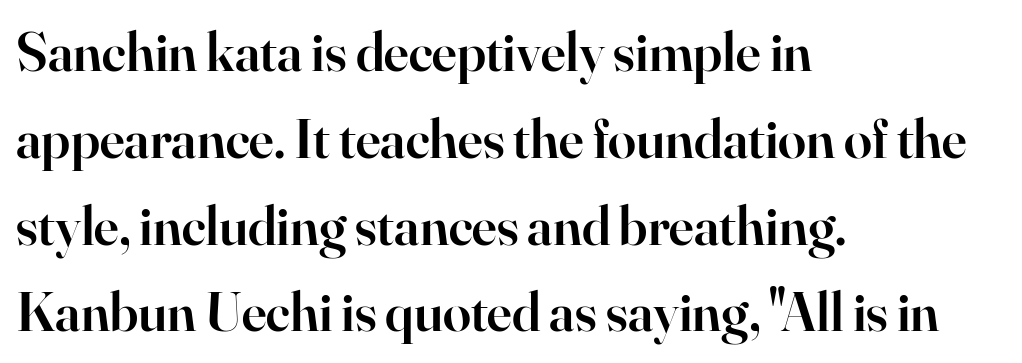
The image shows 56 px semibold serif type, upright; set left-aligned, normal line spacing (1.55x), normal letter spacing, not underlined; high stroke contrast and a small x-height.
